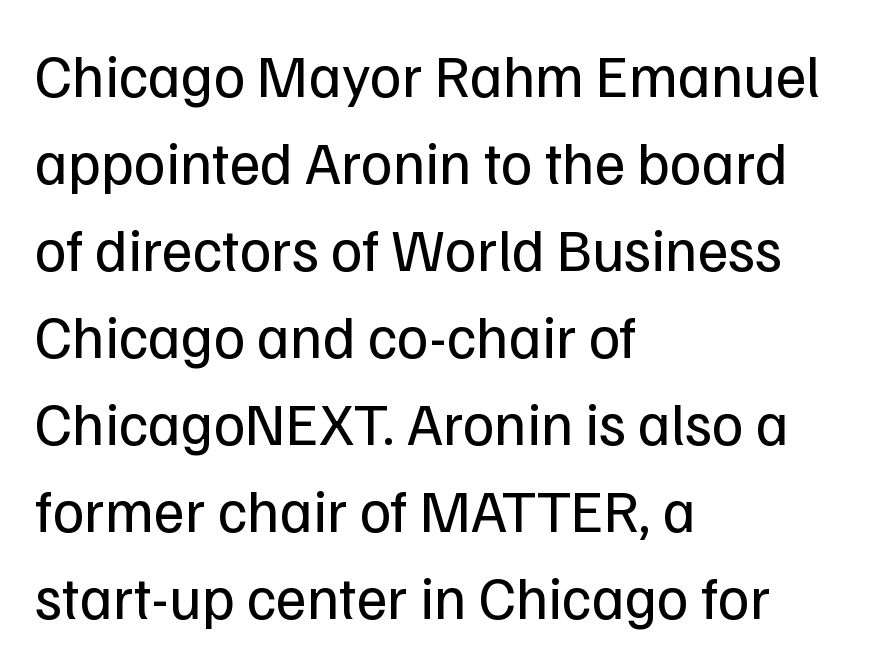
{"serif": "no", "italic": "no", "bold": "no", "weight": "regular", "width": "normal", "stroke_contrast": "low", "x_height": "medium", "monospaced": "no", "underline": "no", "align": "left", "line_spacing": "normal", "line_spacing_ratio": 1.45, "letter_spacing": "normal", "letter_spacing_em": 0.0, "glyph_px": 60}
